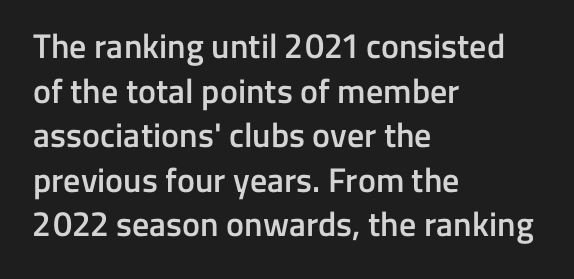
The space between consecutive lines is moderate. Weight check: semibold — heavier than regular, not quite bold. The space beneath each line is pristine and unruled. Looks like regular typesetting: each glyph gets only the width it needs. The characters display no serif detailing; their extremities are plain. The text block is weighted toward the left margin, trailing off unevenly rightward.
